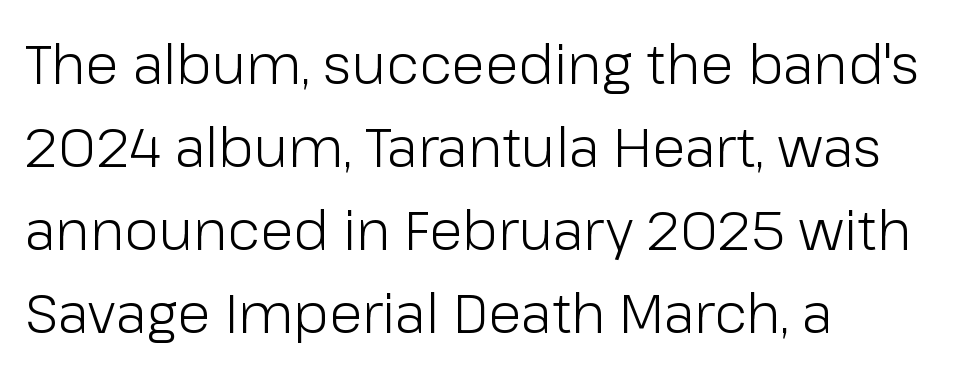
The image shows 55 px light sans-serif type, upright; set left-aligned, normal line spacing (1.51x), normal letter spacing, not underlined; low stroke contrast and a medium x-height.
